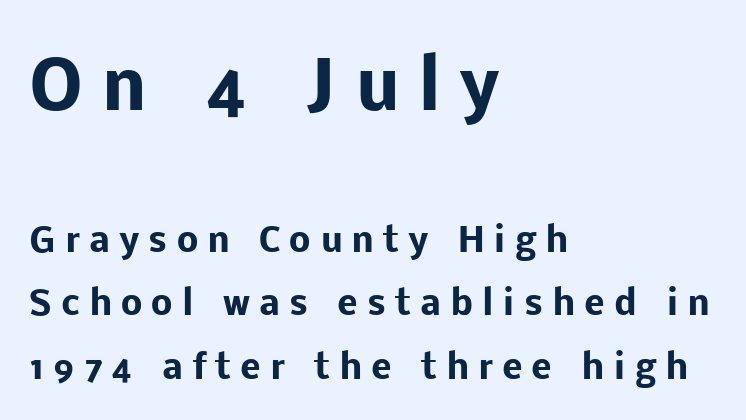
The image shows 68 px heavy sans-serif type, upright; set left-aligned, line spacing 1.87x, unusually wide letter spacing (+0.27 em), not underlined; the first (top) block is 2.0x larger; low stroke contrast and a medium x-height.
